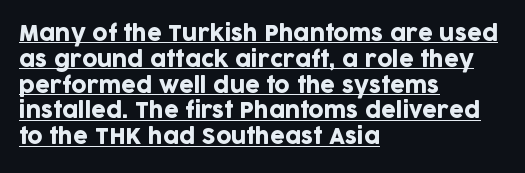
The image shows 21 px text type, upright; set left-aligned, line spacing 1.23x, normal letter spacing, underlined.
